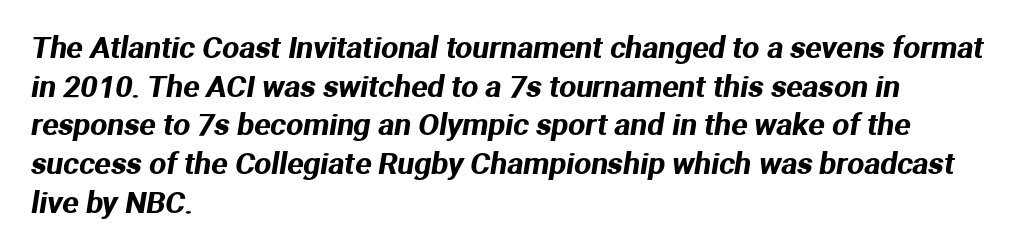
Reading down the column, the eye jumps a familiar distance to each next line. Any mark beneath the type? The region is blank. Check where the strokes stop: nothing finishes them off — pure sans. Character widths vary here, with narrow letters taking less room than wide ones.
